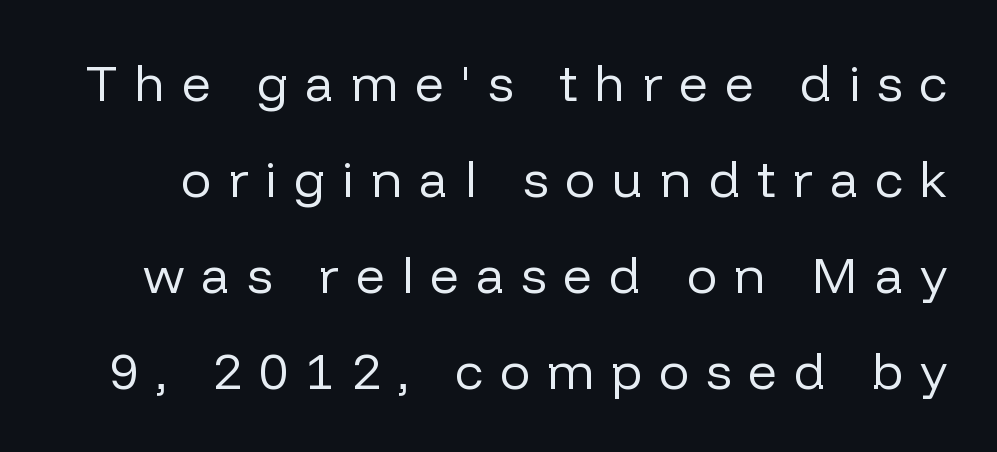
Q: Is the text bold? A: No.
Q: Is the text italic (slanted)? A: No, it is upright.
Q: Is the typeface a serif or a sans-serif typeface? A: Sans-serif.
Q: Is the text underlined? A: No.
Q: Is the spacing between letters normal or unusually wide? A: Unusually wide.
Q: Width (condensed, normal, or wide)? A: Normal.
Q: Stroke contrast? A: Low.
Q: x-height? A: Medium.
Q: Monospaced? A: No.
